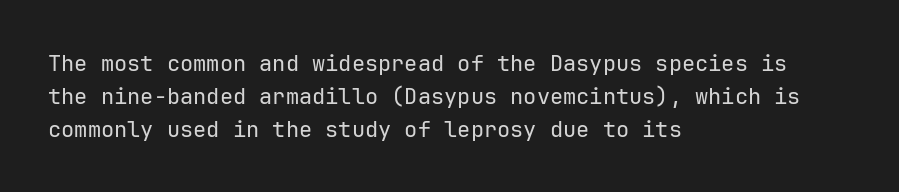
{"italic": "no", "bold": "no", "underline": "no", "align": "left", "line_spacing": "normal", "line_spacing_ratio": 1.5, "letter_spacing": "normal", "letter_spacing_em": 0.0, "glyph_px": 22}
